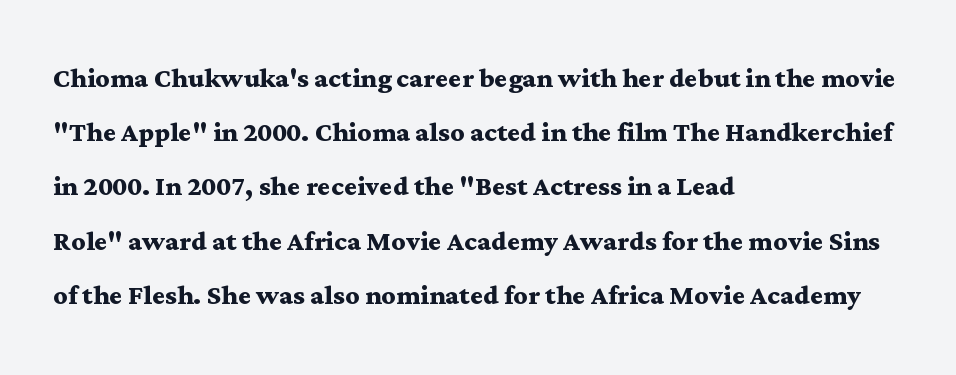
The image shows 35 px semibold, wide serif type, upright; set left-aligned, normal line spacing (1.55x), normal letter spacing, not underlined; medium stroke contrast and a medium x-height.
